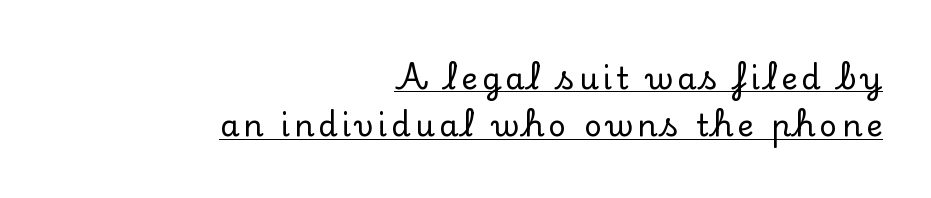
The image shows 31 px serif type, upright; set right-aligned, normal line spacing (1.53x), underlined; low stroke contrast and a small x-height.
